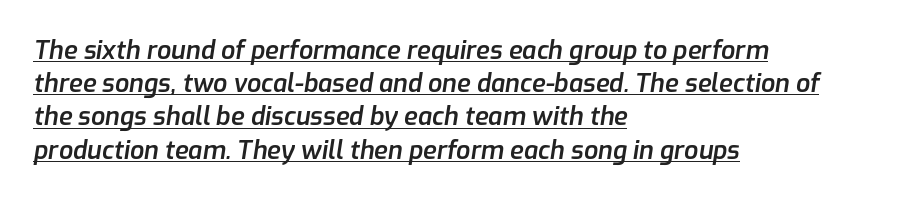
Q: Is the text bold? A: Semi-bold.
Q: Is the text italic (slanted)? A: Yes, it leans right by about 9 degrees.
Q: Is the text underlined? A: Yes.
Q: How is the paragraph aligned? A: Left-aligned.
Q: Is the spacing between letters normal or unusually wide? A: Normal.
Q: Is the spacing between lines tight, normal or loose? A: Normal.
